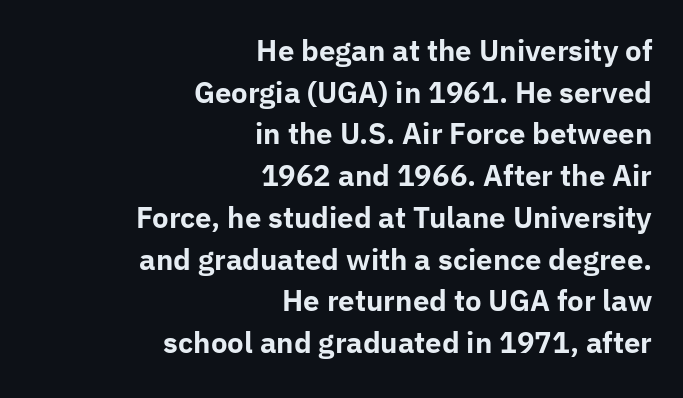
{"serif": "no", "italic": "no", "bold": "yes", "weight": "bold", "width": "normal", "stroke_contrast": "low", "x_height": "medium", "monospaced": "no", "underline": "no", "align": "right", "line_spacing": "normal", "line_spacing_ratio": 1.49, "letter_spacing": "normal", "letter_spacing_em": 0.0, "glyph_px": 28}
